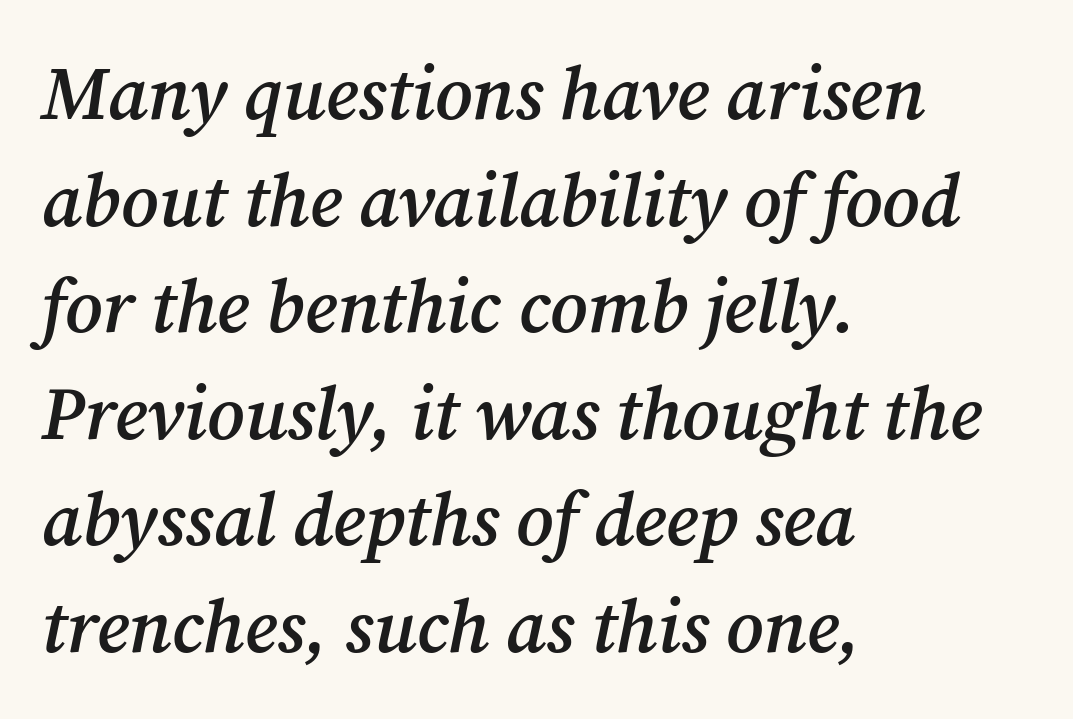
Summary of vertical rhythm: regular, with standard interline spacing. Between one letter and the next there's only the usual sliver of space. Leftover space on each line is placed entirely after the last word. Words float on clear page, feet unadorned.
